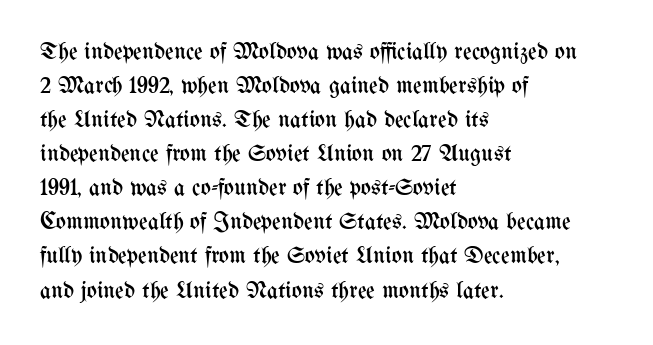
The image shows 24 px text type, upright; set left-aligned, normal line spacing (1.42x), normal letter spacing, not underlined.
